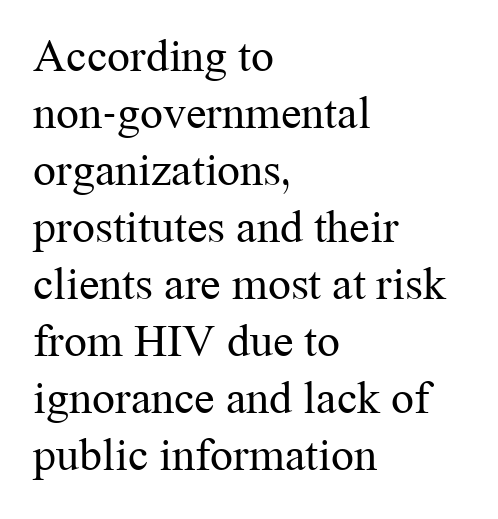
The letters advance in unequal steps, a hallmark of proportional type. The letterforms sit shoulder to shoulder at normal distance. The passage shown is not underscored anywhere. Summary of weight: not heavy and not bold. Layout note: lines flush left. No italicization has been applied; the sample stays upright.
